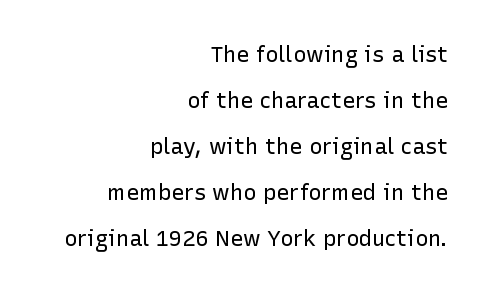
Q: Is the text bold? A: No.
Q: Is the text italic (slanted)? A: No, it is upright.
Q: Is the text underlined? A: No.
Q: How is the paragraph aligned? A: Right-aligned.
Q: Is the spacing between letters normal or unusually wide? A: Normal.
Q: Is the spacing between lines tight, normal or loose? A: Loose.
